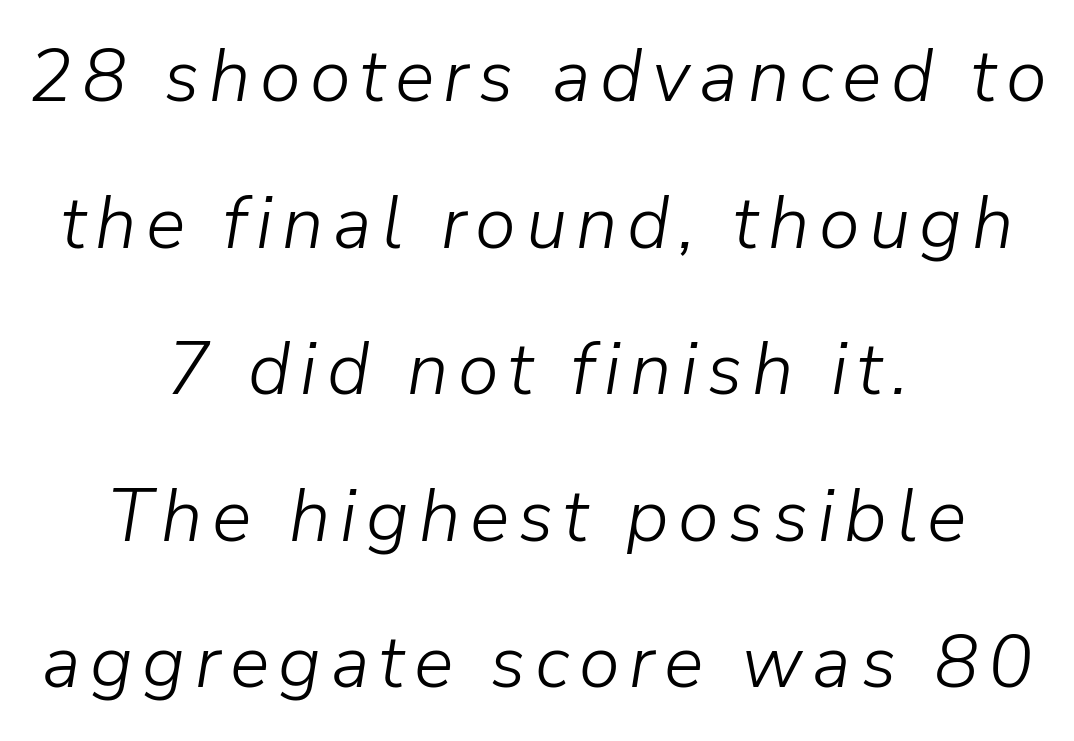
{"italic": "yes", "lean": "right", "slant_degrees": 9, "bold": "no", "weight": "light", "width": "normal", "stroke_contrast": "low", "x_height": "medium", "monospaced": "no", "underline": "no", "align": "center", "line_spacing": "loose", "line_spacing_ratio": 1.98, "glyph_px": 74}
